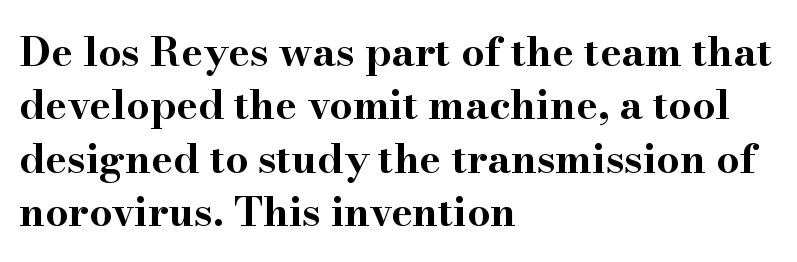
The image shows 41 px bold, wide serif type, upright; set left-aligned, normal line spacing (1.3x), normal letter spacing, not underlined; high stroke contrast and a small x-height.
